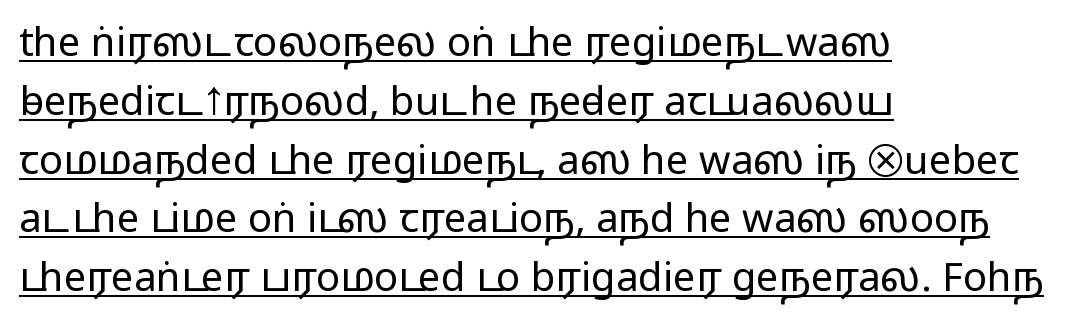
Q: Is the text bold? A: No.
Q: Is the text italic (slanted)? A: No, it is upright.
Q: Is the typeface a serif or a sans-serif typeface? A: Sans-serif.
Q: Is the text underlined? A: Yes.
Q: How is the paragraph aligned? A: Left-aligned.
Q: Is the spacing between letters normal or unusually wide? A: Normal.
Q: Is the spacing between lines tight, normal or loose? A: Normal.
Q: Width (condensed, normal, or wide)? A: Wide.
Q: Stroke contrast? A: Low.
Q: x-height? A: Medium.
Q: Monospaced? A: No.
